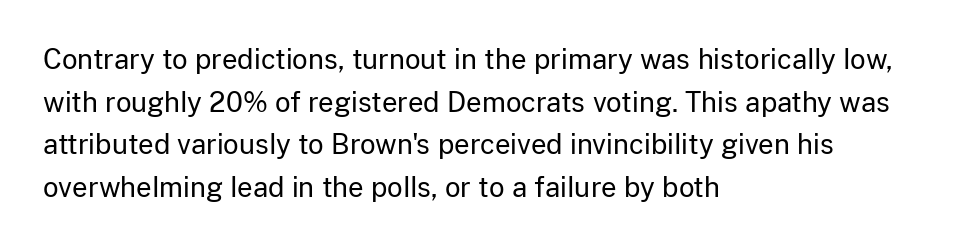
The image shows 27 px text type, upright; set left-aligned, normal line spacing (1.58x), normal letter spacing, not underlined.
